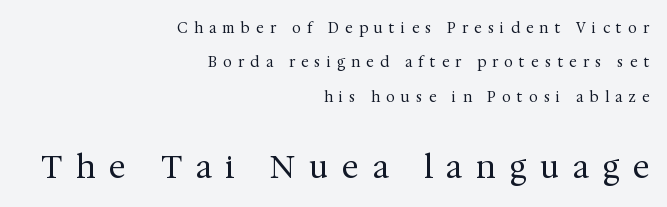
Q: Is the text bold? A: No.
Q: Is the text italic (slanted)? A: No, it is upright.
Q: Is the typeface a serif or a sans-serif typeface? A: Serif.
Q: Is the text underlined? A: No.
Q: How is the paragraph aligned? A: Right-aligned.
Q: Is the spacing between letters normal or unusually wide? A: Unusually wide.
Q: Is the spacing between lines tight, normal or loose? A: Loose.
Q: Which block of text is set in a larger size, the first (top) or the second (bottom)? A: The second (bottom) one.
Q: Width (condensed, normal, or wide)? A: Normal.
Q: Stroke contrast? A: Medium.
Q: x-height? A: Medium.
Q: Monospaced? A: No.
